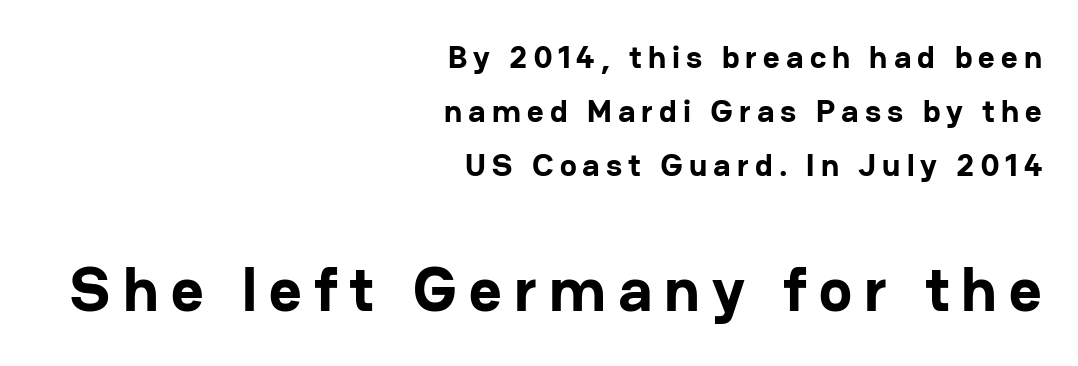
The image shows 63 px bold sans-serif type, upright; set right-aligned, normal line spacing (1.68x), not underlined; the second (bottom) block is 1.97x larger; low stroke contrast and a medium x-height.
